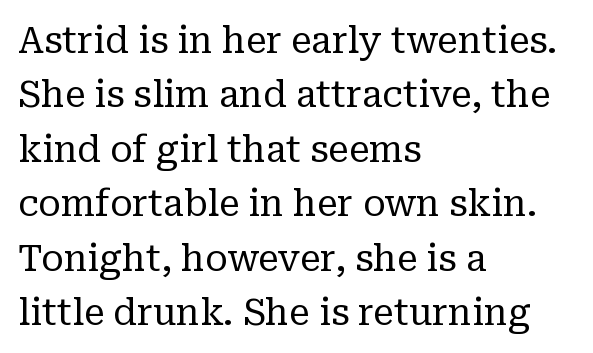
Q: Is the text bold? A: No.
Q: Is the text italic (slanted)? A: No, it is upright.
Q: Is the typeface a serif or a sans-serif typeface? A: Serif.
Q: Is the text underlined? A: No.
Q: How is the paragraph aligned? A: Left-aligned.
Q: Is the spacing between letters normal or unusually wide? A: Normal.
Q: Is the spacing between lines tight, normal or loose? A: Normal.
Q: Width (condensed, normal, or wide)? A: Normal.
Q: Stroke contrast? A: Low.
Q: x-height? A: Medium.
Q: Monospaced? A: No.
